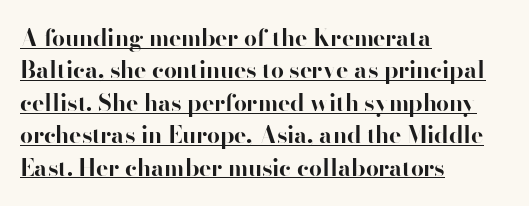
The image shows 23 px bold type, upright; set left-aligned, normal line spacing (1.41x), normal letter spacing, underlined.
